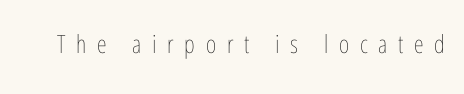
The image shows 25 px text type, upright; set unusually wide letter spacing (+0.43 em), not underlined.
